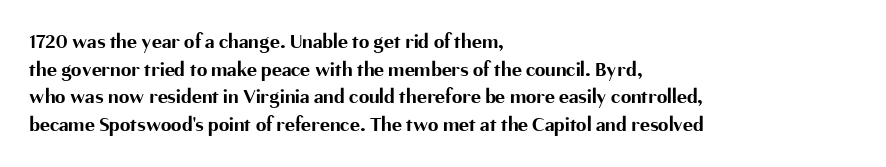
The image shows 21 px bold type, upright; set left-aligned, normal line spacing (1.32x), normal letter spacing, not underlined.
